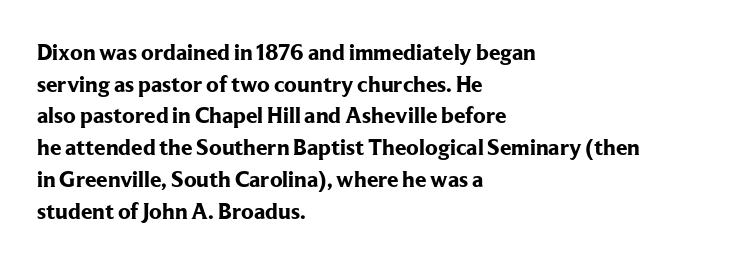
The image shows 23 px bold type, upright; set left-aligned, normal line spacing (1.38x), normal letter spacing, not underlined.
